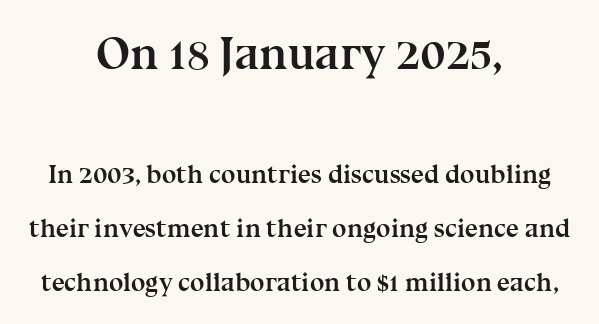
The image shows 46 px semibold serif type, upright; set centered, loose line spacing (2.07x), normal letter spacing, not underlined; the first (top) block is 1.77x larger; medium stroke contrast and a medium x-height.
